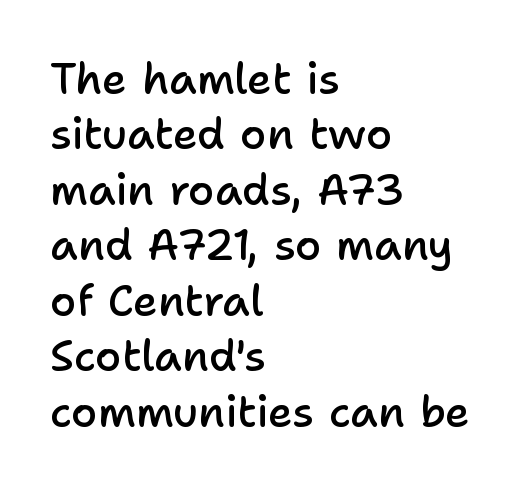
The image shows 43 px semibold sans-serif type, upright; set left-aligned, normal line spacing (1.29x), normal letter spacing, not underlined; low stroke contrast and a medium x-height.
